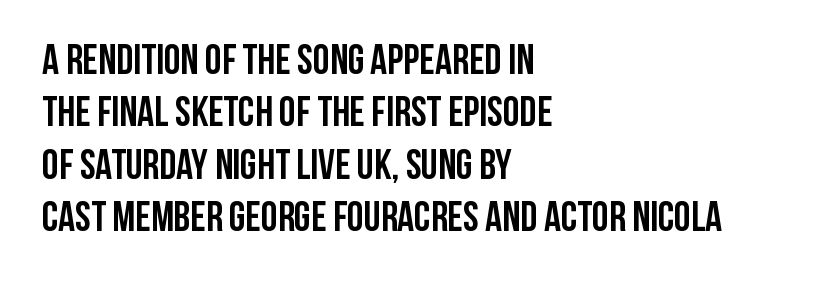
Q: Is the text bold? A: Yes.
Q: Is the text italic (slanted)? A: No, it is upright.
Q: Is the typeface a serif or a sans-serif typeface? A: Sans-serif.
Q: Is the text underlined? A: No.
Q: How is the paragraph aligned? A: Left-aligned.
Q: Is the spacing between letters normal or unusually wide? A: Normal.
Q: Is the spacing between lines tight, normal or loose? A: Normal.
Q: Width (condensed, normal, or wide)? A: Condensed.
Q: Stroke contrast? A: Low.
Q: x-height? A: Large.
Q: Monospaced? A: No.
